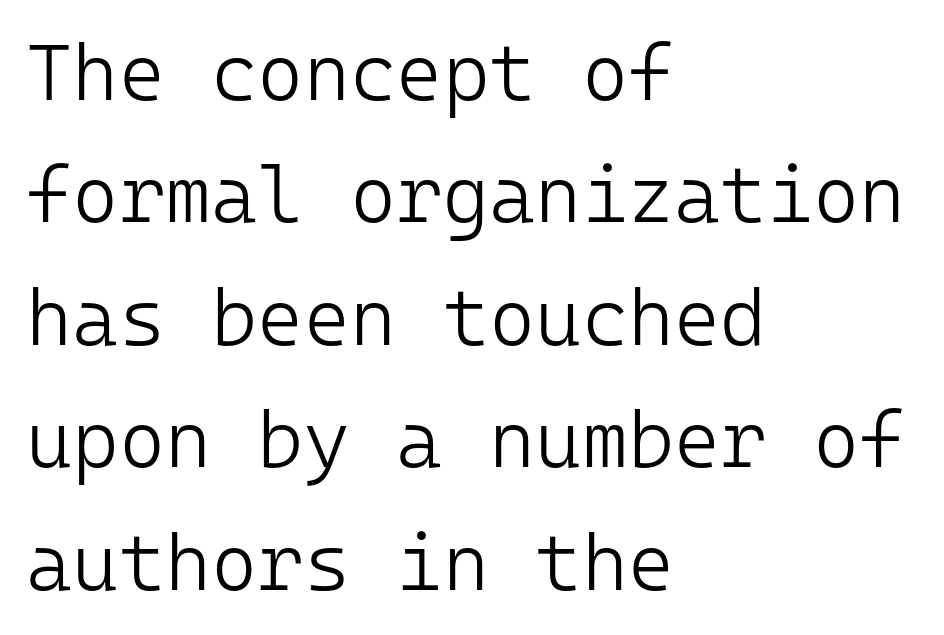
Q: Is the text bold? A: No.
Q: Is the text italic (slanted)? A: No, it is upright.
Q: Is the typeface a serif or a sans-serif typeface? A: Sans-serif.
Q: Is the text underlined? A: No.
Q: How is the paragraph aligned? A: Left-aligned.
Q: Is the spacing between letters normal or unusually wide? A: Normal.
Q: Is the spacing between lines tight, normal or loose? A: Normal.
Q: Width (condensed, normal, or wide)? A: Normal.
Q: Stroke contrast? A: Low.
Q: x-height? A: Medium.
Q: Monospaced? A: Yes.
